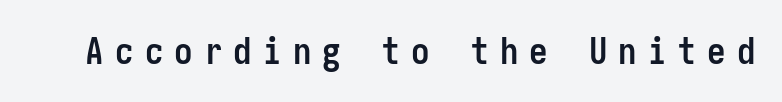
{"serif": "no", "italic": "no", "bold": "yes", "weight": "semibold", "width": "condensed", "stroke_contrast": "low", "x_height": "medium", "underline": "no", "letter_spacing": "wide", "letter_spacing_em": 0.3, "glyph_px": 37}
